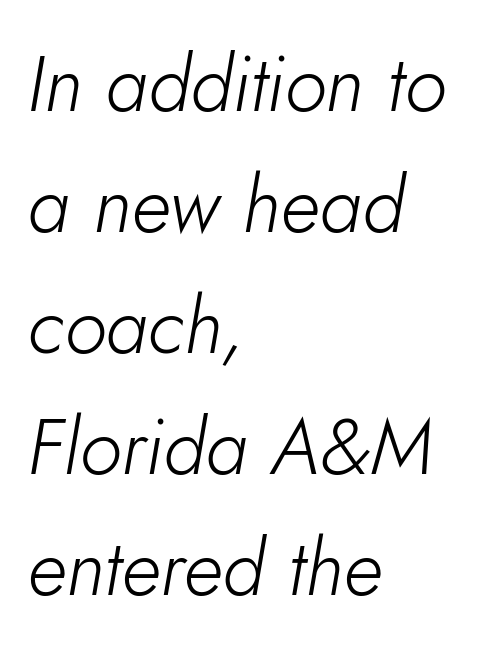
The letters are slanted; this is an italic face. Letter spacing: default. The letters look calm and open, with moderate or lighter stems. Think of a printed novel: that variable character pitch is what you see here. Line spacing here is normal. Casual observation: everything's shoved over to the left.
